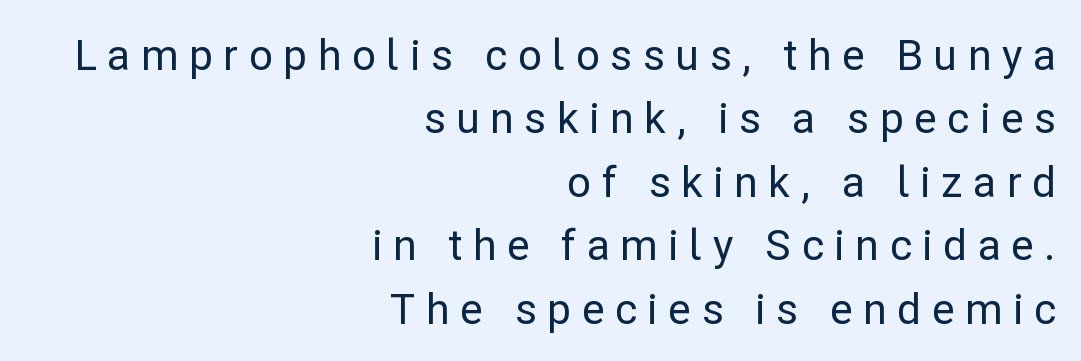
The image shows 42 px sans-serif type, upright; set right-aligned, normal line spacing (1.51x), unusually wide letter spacing (+0.25 em), not underlined; low stroke contrast and a medium x-height.
